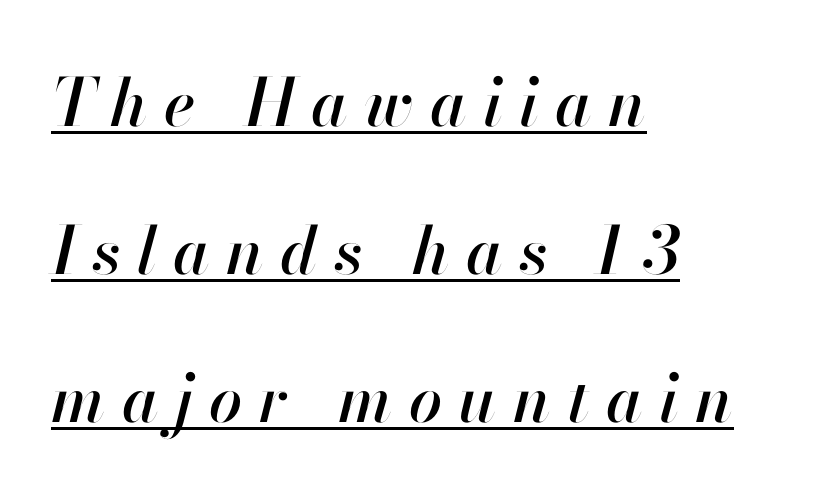
The letters advance in unequal steps, a hallmark of proportional type. A rule runs beneath these lines of type. Leading is clearly above the norm, producing a sparse column. Quick note: italic.
